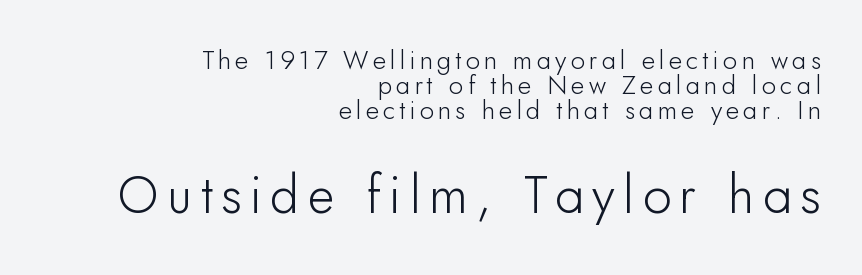
The designer went with a sans here, leaving each stem footless. In CSS terms this would be text-align: right. Vertical spacing — tight. The zone under the glyphs is completely vacant.
